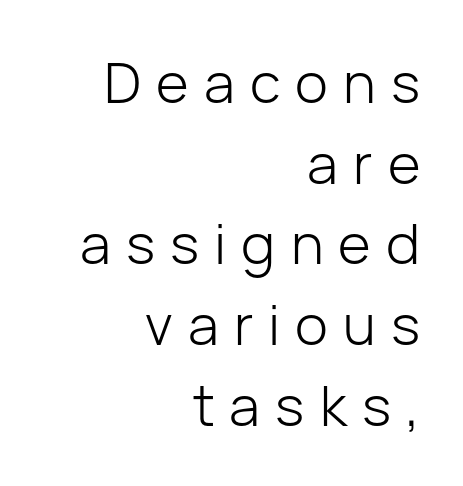
The image shows 56 px light sans-serif type, upright; set right-aligned, normal line spacing (1.44x), unusually wide letter spacing (+0.27 em), not underlined; low stroke contrast and a medium x-height.
